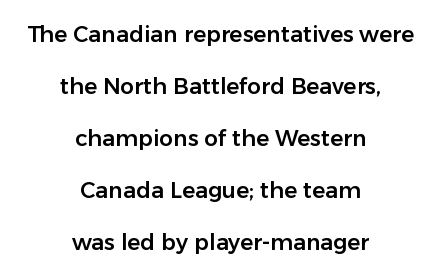
Check the space under the baseline: it is left empty. The letters stand straight up with perfectly vertical stems. Horizontally, the lines are justified to the midpoint only. Regarding leading, the lines here are spaced well apart. How are the letters spaced? Ordinarily, with no added tracking.
